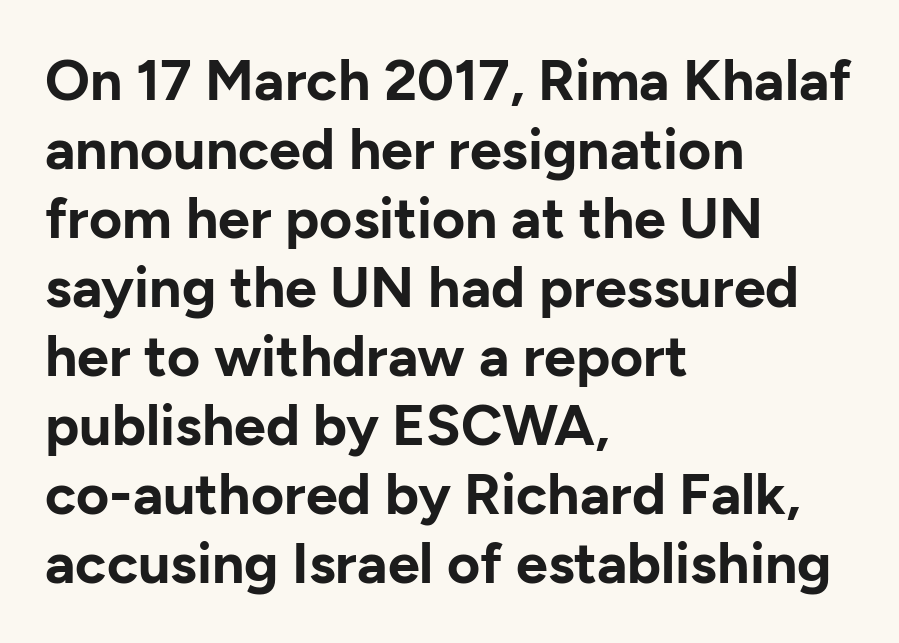
{"serif": "no", "italic": "no", "bold": "yes", "weight": "bold", "width": "normal", "stroke_contrast": "low", "x_height": "medium", "monospaced": "no", "underline": "no", "align": "left", "line_spacing_ratio": 1.21, "letter_spacing": "normal", "letter_spacing_em": 0.0, "glyph_px": 57}
